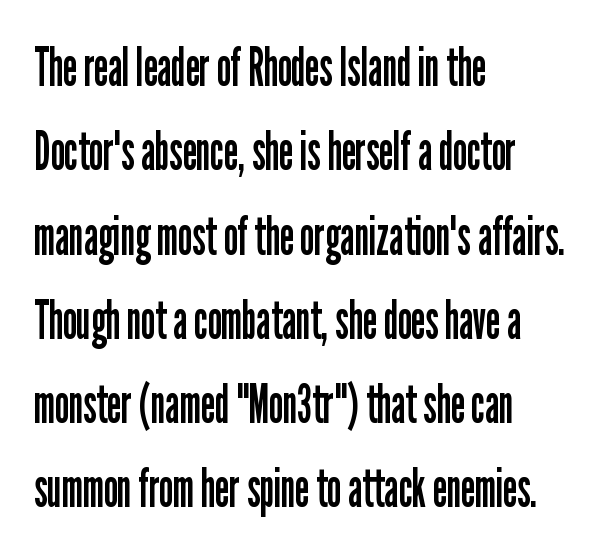
The image shows 53 px regular-weight, condensed sans-serif type, upright; set left-aligned, normal line spacing (1.59x), normal letter spacing, not underlined; low stroke contrast and a medium x-height.
